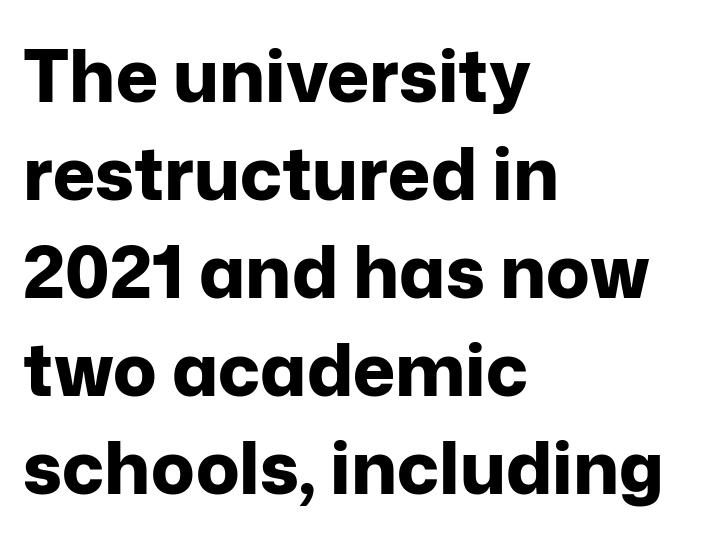
Q: Is the text bold? A: Yes.
Q: Is the text italic (slanted)? A: No, it is upright.
Q: Is the typeface a serif or a sans-serif typeface? A: Sans-serif.
Q: Is the text underlined? A: No.
Q: How is the paragraph aligned? A: Left-aligned.
Q: Is the spacing between letters normal or unusually wide? A: Normal.
Q: Is the spacing between lines tight, normal or loose? A: Normal.
Q: Width (condensed, normal, or wide)? A: Normal.
Q: Stroke contrast? A: Low.
Q: x-height? A: Medium.
Q: Monospaced? A: No.
